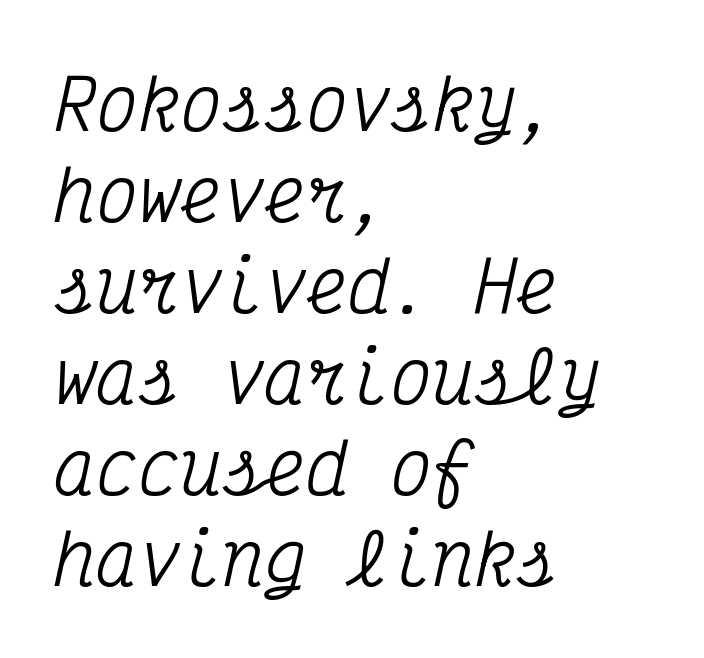
Every character here occupies the same horizontal width, giving the sample a typewriter-like rhythm. Leading matches the norm, producing a regular column. Anything drawn beneath the words? Only blank space. The compositor pushed each line to the left boundary. The type family on display is of the serif kind. Yep, that's italic — everything's leaning.
